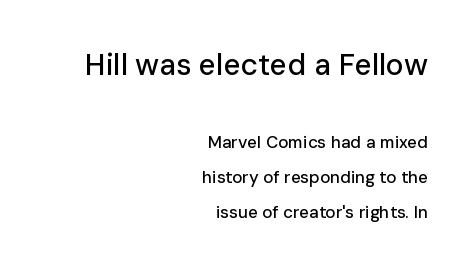
{"serif": "no", "italic": "no", "width": "normal", "stroke_contrast": "low", "x_height": "medium", "monospaced": "no", "underline": "no", "align": "right", "line_spacing": "loose", "line_spacing_ratio": 2.06, "letter_spacing": "normal", "letter_spacing_em": 0.0, "larger_block": "first", "size_ratio": 1.76, "glyph_px": 30}
